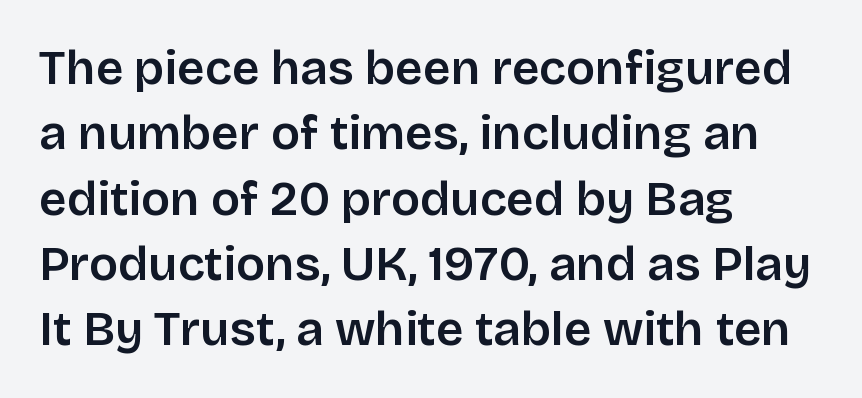
The image shows 48 px semibold sans-serif type, upright; set left-aligned, normal line spacing (1.36x), normal letter spacing, not underlined; low stroke contrast and a large x-height.
